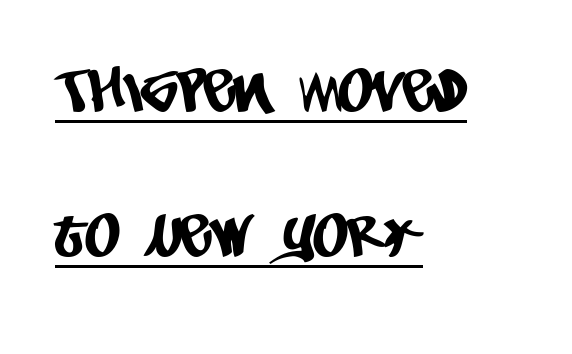
The image shows 60 px condensed sans-serif type; set left-aligned, loose line spacing (2.41x), normal letter spacing, underlined; low stroke contrast and a large x-height.
